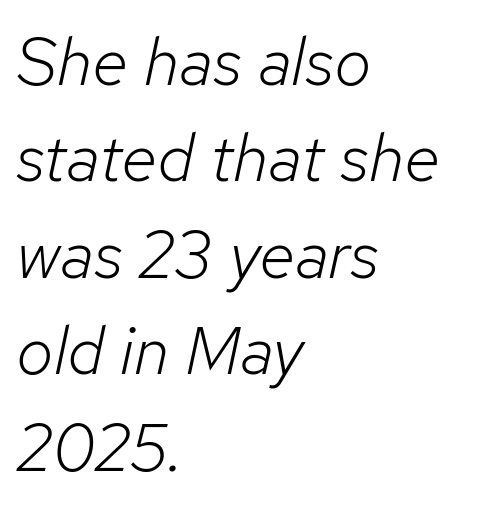
This is not heavy type; no bold has been used. How would I describe the line gaps? Plain and ordinary. Descenders hang freely into open space. Italic: yes, the glyphs are oblique. Compared with typical body copy, the letter spacing here is the same.
